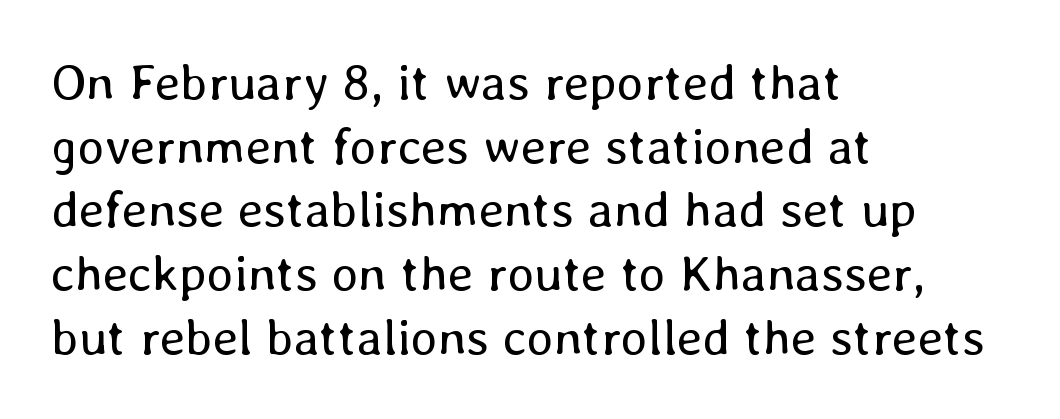
{"italic": "no", "bold": "no", "weight": "regular", "width": "normal", "stroke_contrast": "low", "x_height": "medium", "monospaced": "no", "underline": "no", "align": "left", "line_spacing": "normal", "line_spacing_ratio": 1.25, "letter_spacing": "normal", "letter_spacing_em": 0.0, "glyph_px": 51}
